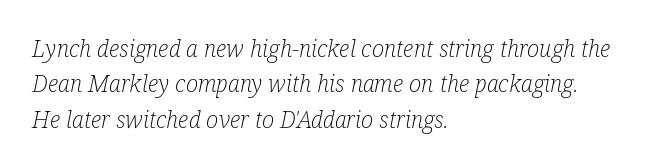
The image shows 23 px text type, italic (leaning right); set left-aligned, normal line spacing (1.54x), normal letter spacing, not underlined.
